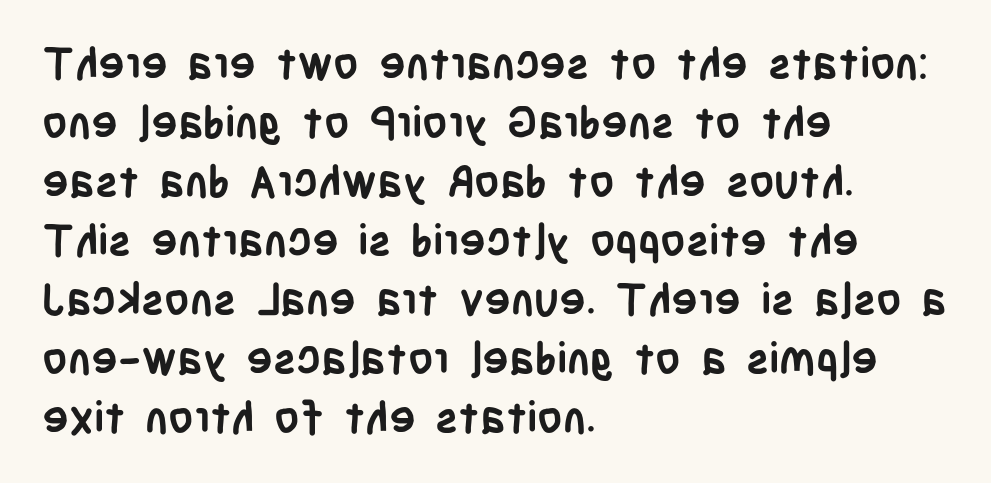
The image shows 44 px semibold, condensed sans-serif type, upright; set left-aligned, normal line spacing (1.34x), normal letter spacing, not underlined; low stroke contrast and a large x-height.
